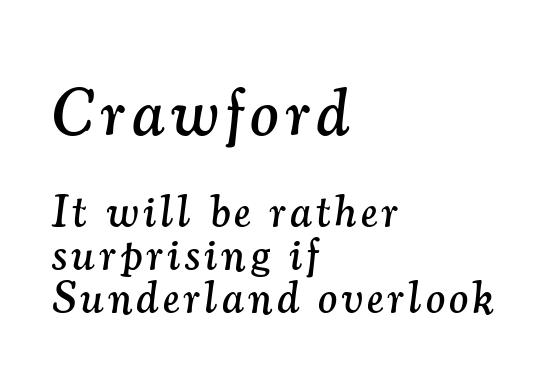
Reading top to bottom, the characters get smaller at the block break. An italicized treatment has been applied to the whole sample. The paragraph has a hard left edge and a soft right edge. The passage shown is typed in a proportional face where columns would drift. The typeface chosen for these lines features serifs.
